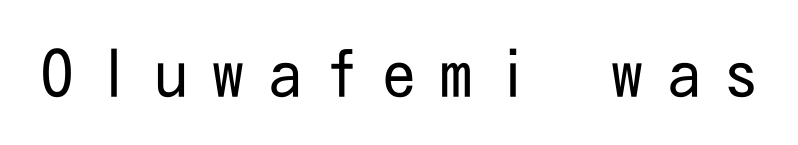
Q: Is the text bold? A: No.
Q: Is the text italic (slanted)? A: No, it is upright.
Q: Is the typeface a serif or a sans-serif typeface? A: Sans-serif.
Q: Is the text underlined? A: No.
Q: Is the spacing between letters normal or unusually wide? A: Unusually wide.
Q: Width (condensed, normal, or wide)? A: Condensed.
Q: Stroke contrast? A: Low.
Q: x-height? A: Medium.
